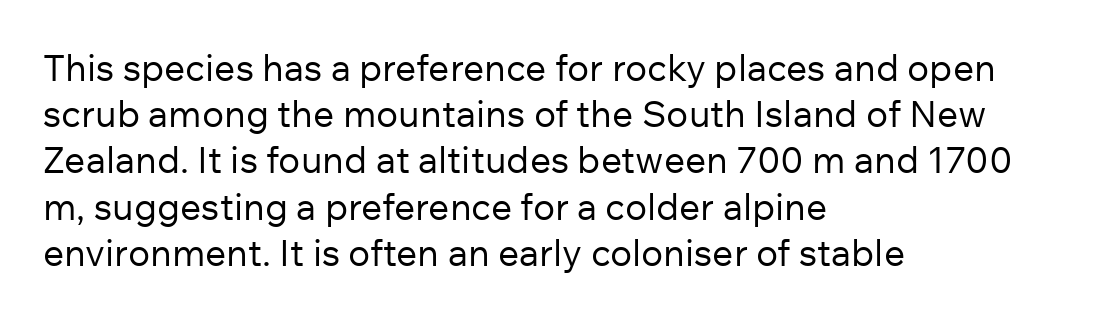
The image shows 37 px regular-weight sans-serif type, upright; set left-aligned, normal line spacing (1.25x), normal letter spacing, not underlined; low stroke contrast and a medium x-height.
